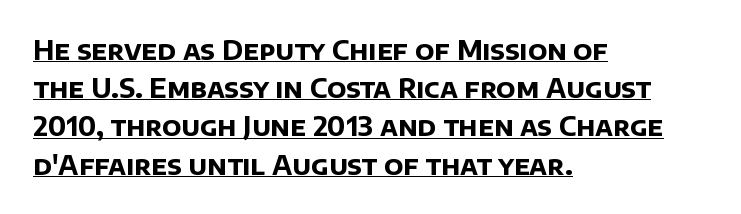
Q: Is the text bold? A: Yes.
Q: Is the text underlined? A: Yes.
Q: How is the paragraph aligned? A: Left-aligned.
Q: Is the spacing between letters normal or unusually wide? A: Normal.
Q: Is the spacing between lines tight, normal or loose? A: Normal.
